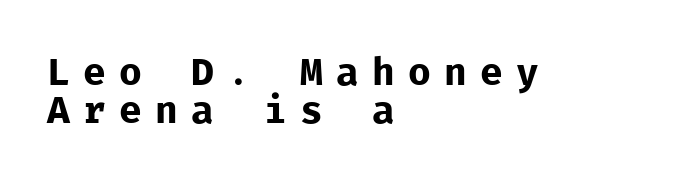
Q: Is the text bold? A: No.
Q: Is the text italic (slanted)? A: No, it is upright.
Q: Is the typeface a serif or a sans-serif typeface? A: Sans-serif.
Q: Is the text underlined? A: No.
Q: How is the paragraph aligned? A: Left-aligned.
Q: Is the spacing between letters normal or unusually wide? A: Unusually wide.
Q: Is the spacing between lines tight, normal or loose? A: Tight.
Q: Width (condensed, normal, or wide)? A: Normal.
Q: Stroke contrast? A: Low.
Q: x-height? A: Medium.
Q: Monospaced? A: Yes.
